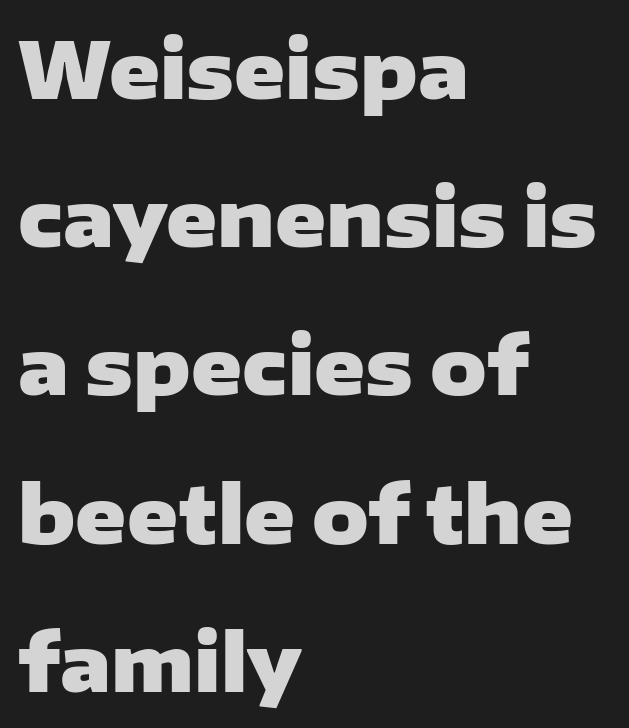
Q: Is the text bold? A: Yes.
Q: Is the text italic (slanted)? A: No, it is upright.
Q: Is the typeface a serif or a sans-serif typeface? A: Sans-serif.
Q: Is the text underlined? A: No.
Q: How is the paragraph aligned? A: Left-aligned.
Q: Is the spacing between letters normal or unusually wide? A: Normal.
Q: Is the spacing between lines tight, normal or loose? A: Loose.
Q: Width (condensed, normal, or wide)? A: Wide.
Q: Stroke contrast? A: Low.
Q: x-height? A: Medium.
Q: Monospaced? A: No.
